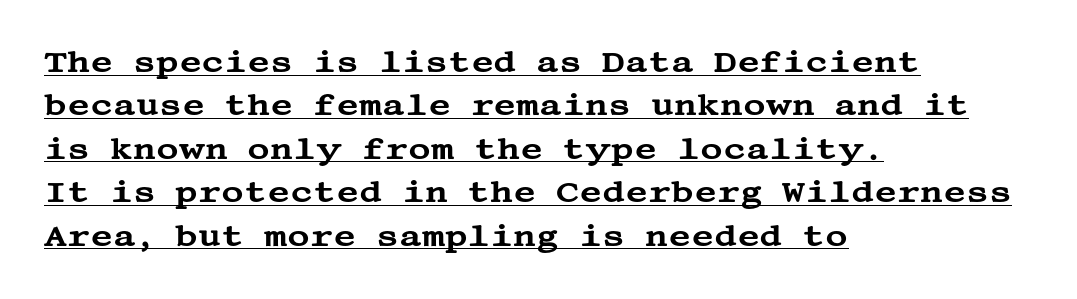
{"serif": "yes", "italic": "no", "width": "wide", "stroke_contrast": "medium", "x_height": "large", "underline": "yes", "align": "left", "line_spacing": "normal", "line_spacing_ratio": 1.4, "letter_spacing": "normal", "letter_spacing_em": 0.0, "glyph_px": 31}
